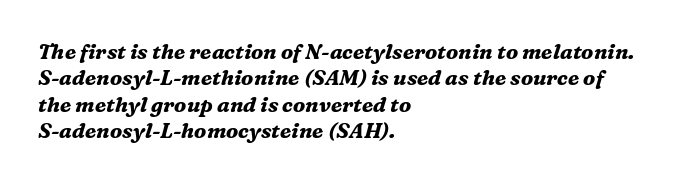
The designer left line spacing at the default. Posture: slanted. All the whitespace from short lines collects on the right. Students, note that the glyphs here touch the page at normal intervals.
